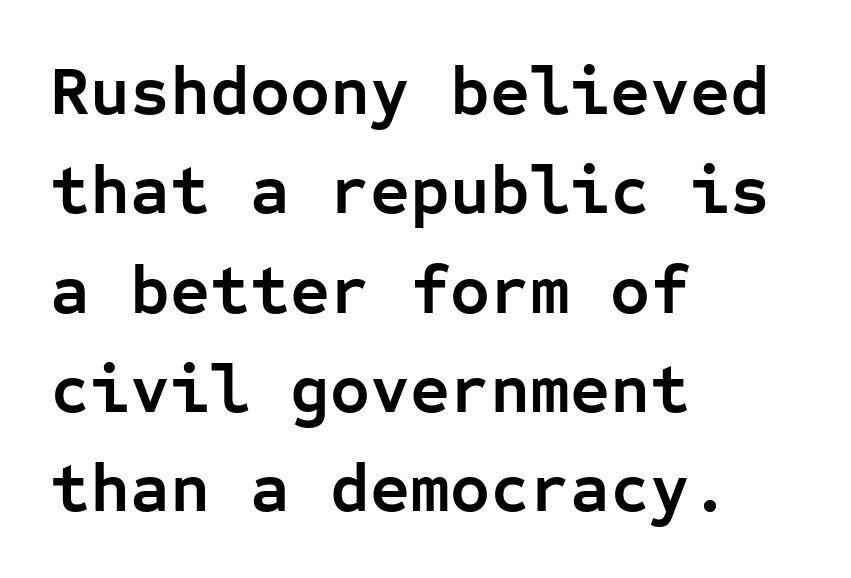
{"serif": "no", "italic": "no", "bold": "yes", "weight": "semibold", "width": "normal", "stroke_contrast": "low", "x_height": "medium", "monospaced": "yes", "underline": "no", "align": "left", "line_spacing": "normal", "line_spacing_ratio": 1.44, "letter_spacing": "normal", "letter_spacing_em": 0.0, "glyph_px": 69}
